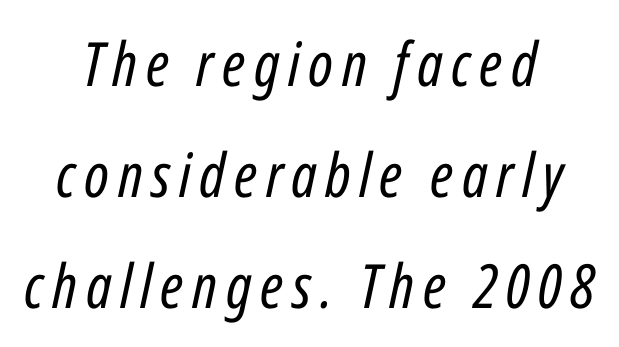
Rule under the text: the space is simply empty. Slant detected: the letters are inclined. Horizontally, the lines are justified to the midpoint only. No extra ink here — the face is not bold. The face used here is proportionally spaced, like ordinary book or web type.
